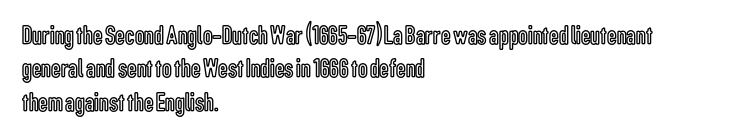
The specimen reads as upright at a glance. The words here are not underlined. Horizontal alignment here is leftward, the default for most running prose. The gaps between neighbouring characters are ordinary and unremarkable.
